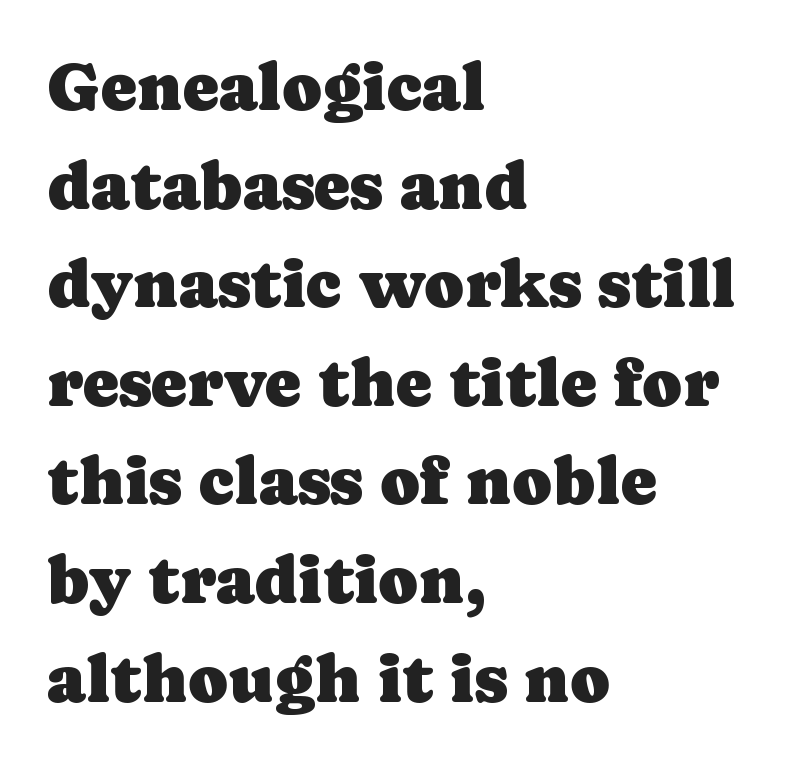
The image shows 68 px serif type, upright; set left-aligned, normal line spacing (1.45x), normal letter spacing, not underlined; low stroke contrast and a medium x-height.
